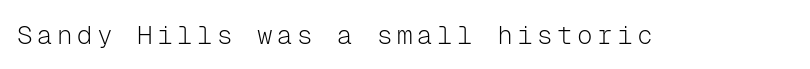
{"italic": "no", "bold": "no", "underline": "no", "glyph_px": 26}
